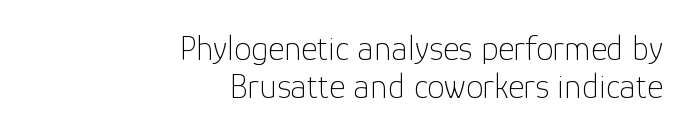
{"serif": "no", "italic": "no", "bold": "no", "weight": "thin", "width": "normal", "stroke_contrast": "low", "x_height": "medium", "monospaced": "no", "underline": "no", "align": "right", "line_spacing": "tight", "line_spacing_ratio": 1.1, "letter_spacing": "normal", "letter_spacing_em": 0.0, "glyph_px": 35}
